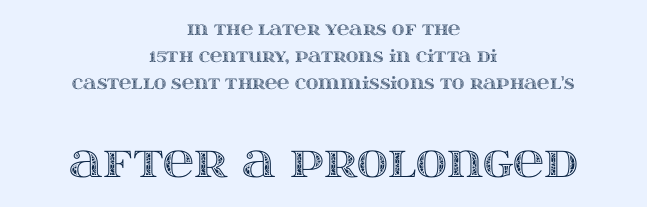
{"italic": "no", "width": "wide", "x_height": "large", "monospaced": "no", "underline": "no", "align": "center", "line_spacing": "normal", "line_spacing_ratio": 1.6, "letter_spacing": "normal", "letter_spacing_em": 0.0, "larger_block": "second", "size_ratio": 2.53, "glyph_px": 43}
